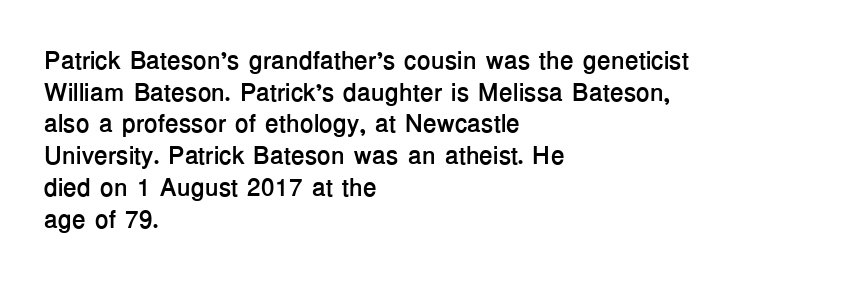
Q: Is the text bold? A: Yes.
Q: Is the text italic (slanted)? A: No, it is upright.
Q: Is the text underlined? A: No.
Q: How is the paragraph aligned? A: Left-aligned.
Q: Is the spacing between letters normal or unusually wide? A: Normal.
Q: Is the spacing between lines tight, normal or loose? A: Normal.
